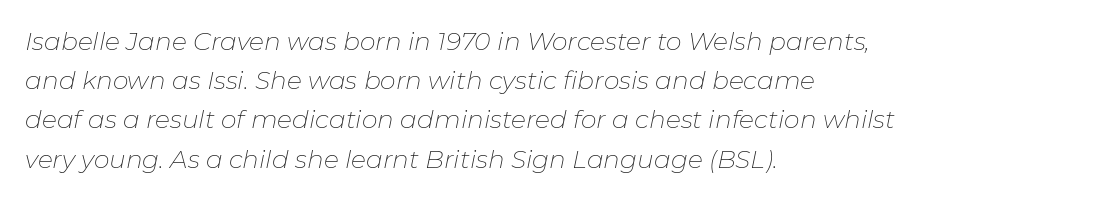
Q: Is the text bold? A: No.
Q: Is the text italic (slanted)? A: Yes, it leans right by about 11 degrees.
Q: Is the text underlined? A: No.
Q: How is the paragraph aligned? A: Left-aligned.
Q: Is the spacing between letters normal or unusually wide? A: Normal.
Q: Is the spacing between lines tight, normal or loose? A: Normal.
